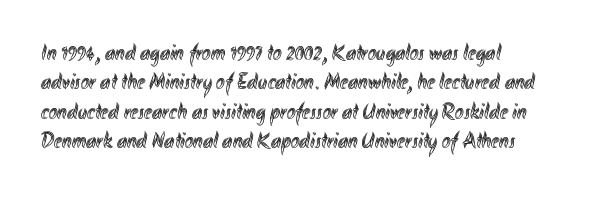
One-word summary of the alignment: left. The tracking reads as untouched default to a designer's eye. Each row of text sits above clean, open space. Does the leading feel generous? No, just average.
